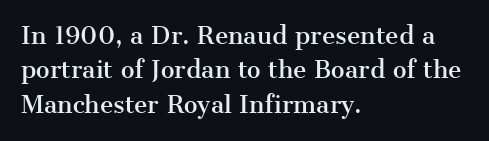
The image shows 23 px text type, upright; set left-aligned, normal line spacing (1.49x), normal letter spacing, not underlined.
